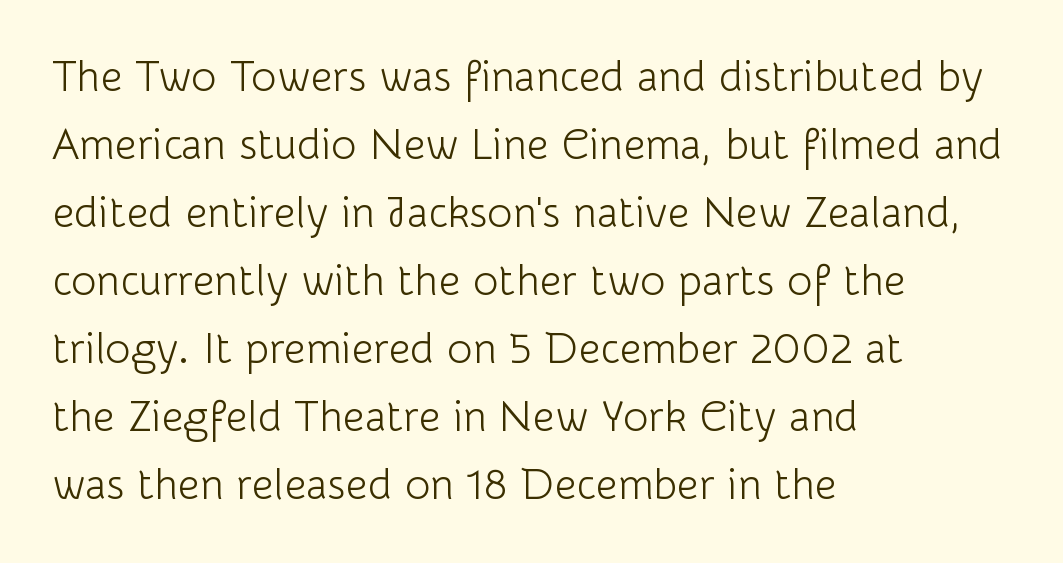
The image shows 43 px light sans-serif type, upright; set left-aligned, normal line spacing (1.58x), normal letter spacing, not underlined; low stroke contrast and a medium x-height.
